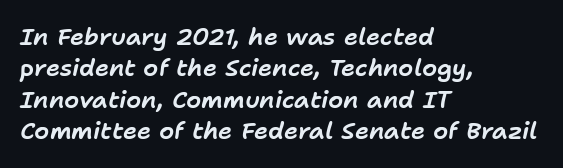
The image shows 24 px text type, italic (leaning right); set left-aligned, normal line spacing (1.31x), normal letter spacing, not underlined.
